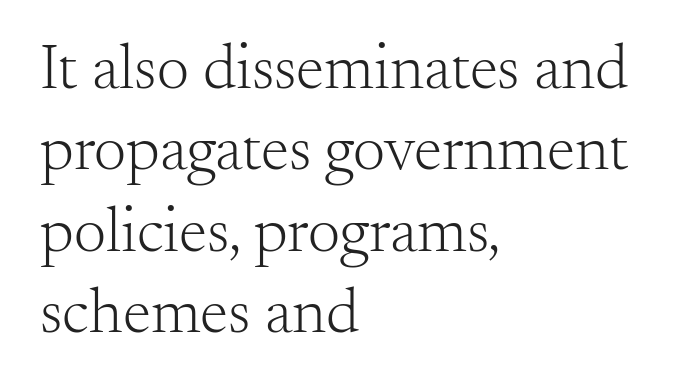
Q: Is the text bold? A: No.
Q: Is the text italic (slanted)? A: No, it is upright.
Q: Is the typeface a serif or a sans-serif typeface? A: Serif.
Q: Is the text underlined? A: No.
Q: How is the paragraph aligned? A: Left-aligned.
Q: Is the spacing between letters normal or unusually wide? A: Normal.
Q: Is the spacing between lines tight, normal or loose? A: Normal.
Q: Width (condensed, normal, or wide)? A: Normal.
Q: Stroke contrast? A: Medium.
Q: x-height? A: Small.
Q: Monospaced? A: No.
